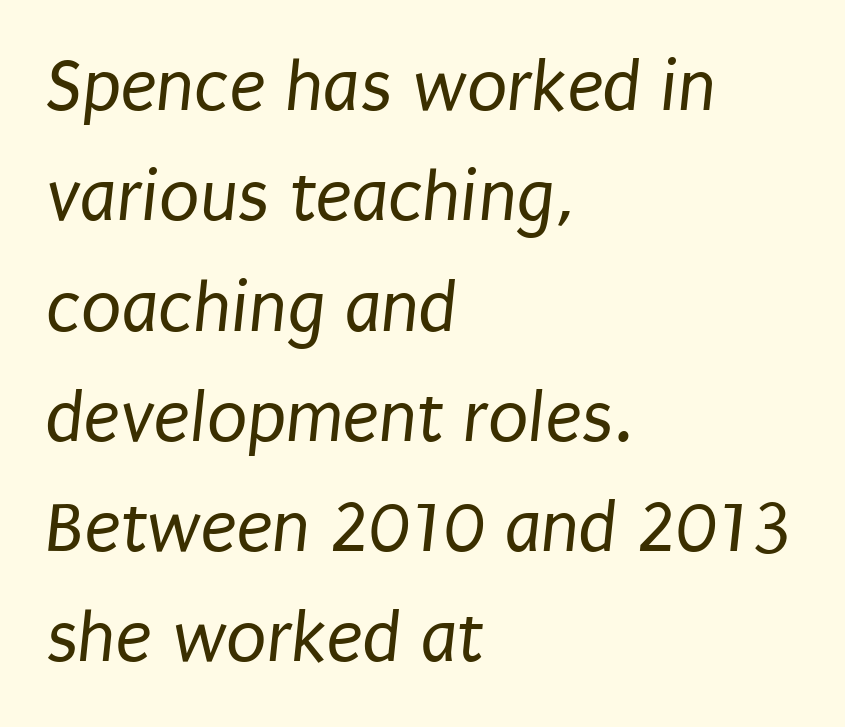
{"serif": "no", "bold": "no", "weight": "regular", "width": "condensed", "stroke_contrast": "low", "x_height": "large", "monospaced": "no", "underline": "no", "align": "left", "line_spacing": "normal", "line_spacing_ratio": 1.49, "letter_spacing": "normal", "letter_spacing_em": 0.0, "glyph_px": 74}
